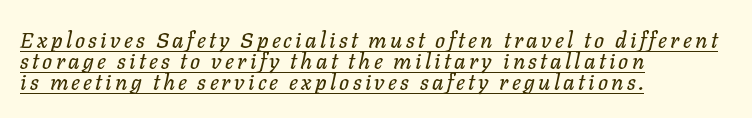
The image shows 22 px text type, italic (leaning right); set left-aligned, tight line spacing (0.96x), underlined.
